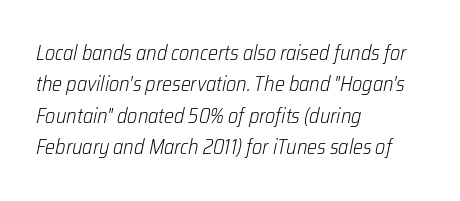
The image shows 21 px text type, italic (leaning right); set left-aligned, normal line spacing (1.5x), normal letter spacing, not underlined.
